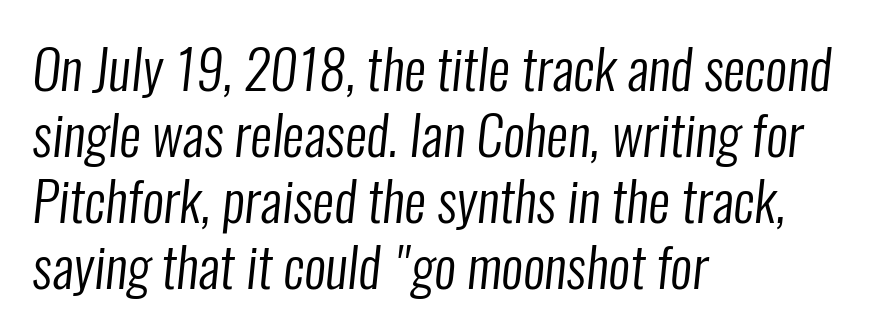
Looks like regular typesetting: each glyph gets only the width it needs. Words appear dense and cohesive because spacing is normal. Regarding serifs, this sample does without them. All the whitespace from short lines collects on the right. The strokes are not fattened; the text isn't bold.
